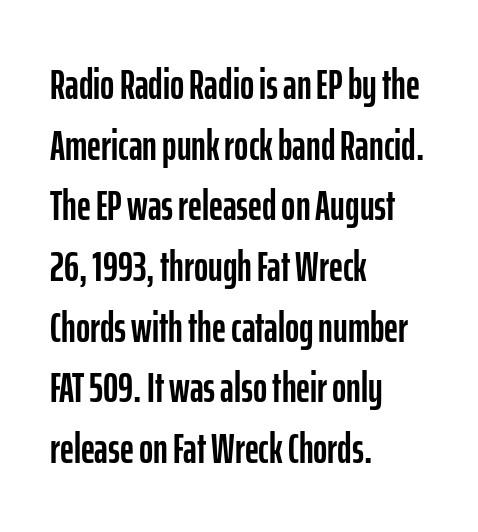
{"serif": "no", "italic": "no", "width": "condensed", "stroke_contrast": "low", "x_height": "medium", "monospaced": "no", "underline": "no", "align": "left", "line_spacing": "normal", "line_spacing_ratio": 1.41, "letter_spacing": "normal", "letter_spacing_em": 0.0, "glyph_px": 43}
